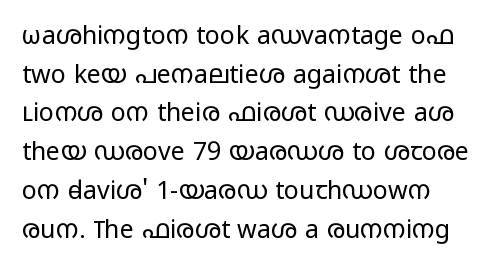
{"italic": "no", "bold": "no", "underline": "no", "align": "left", "line_spacing": "normal", "line_spacing_ratio": 1.55, "letter_spacing": "normal", "letter_spacing_em": 0.0, "glyph_px": 25}
